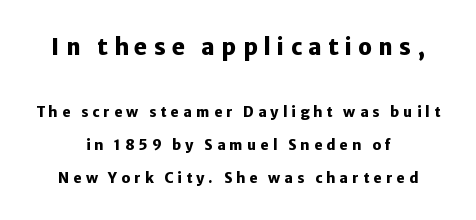
The image shows 22 px bold type, upright; set centered, loose line spacing (2.36x), unusually wide letter spacing (+0.29 em), not underlined; the first (top) block is 1.57x larger.
